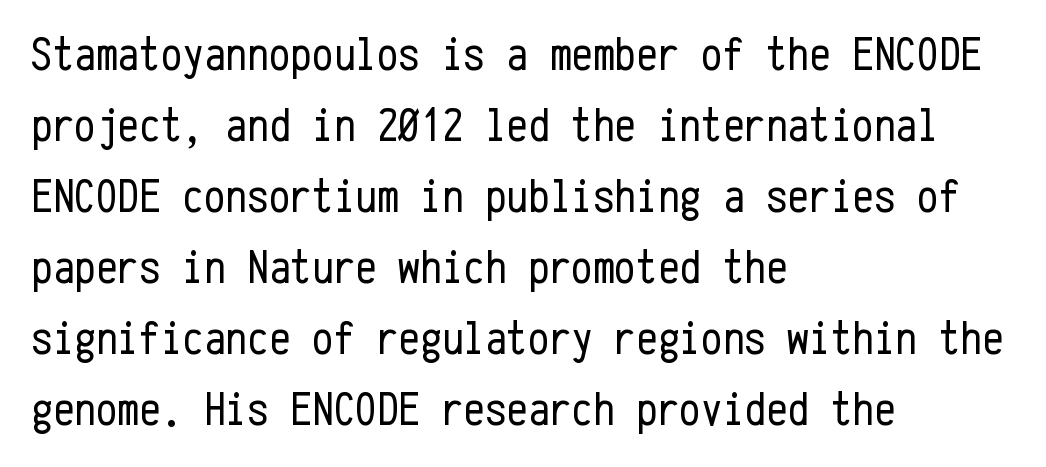
Q: Is the text bold? A: No.
Q: Is the text italic (slanted)? A: No, it is upright.
Q: Is the typeface a serif or a sans-serif typeface? A: Sans-serif.
Q: Is the text underlined? A: No.
Q: How is the paragraph aligned? A: Left-aligned.
Q: Is the spacing between letters normal or unusually wide? A: Normal.
Q: Is the spacing between lines tight, normal or loose? A: Normal.
Q: Width (condensed, normal, or wide)? A: Condensed.
Q: Stroke contrast? A: Low.
Q: x-height? A: Medium.
Q: Monospaced? A: Yes.
